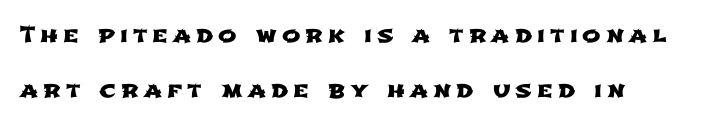
The baseline area is clear. Loose tracking; the words dissolve into strings of separated letters. This sample trades compactness for vertical openness between lines.
